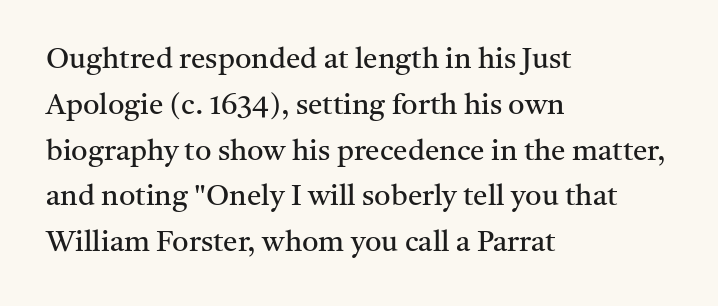
The string is rendered with underlining switched off. No letter is thick-stroked: the sample isn't bold. The compositor pushed each line to the left boundary. Spacing verdict: proportional, widths tailored to each character. Serif or sans? Serif — the stroke terminals have little feet.
